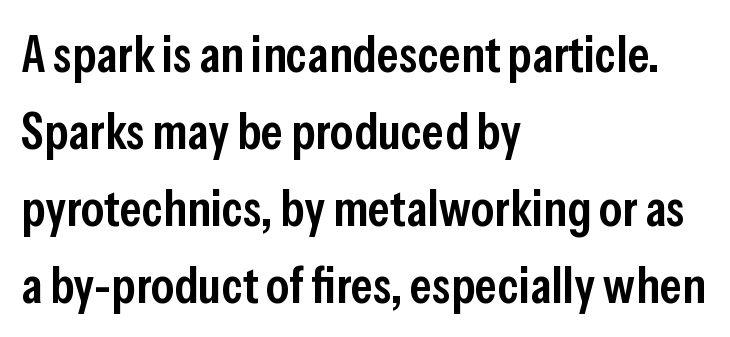
{"serif": "no", "italic": "no", "bold": "semi", "weight": "semibold", "width": "condensed", "stroke_contrast": "low", "x_height": "medium", "monospaced": "no", "underline": "no", "align": "left", "line_spacing": "normal", "line_spacing_ratio": 1.48, "letter_spacing": "normal", "letter_spacing_em": 0.0, "glyph_px": 52}
